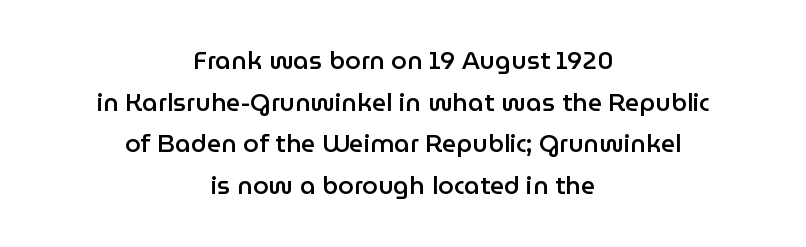
Q: Is the text bold? A: Semi-bold.
Q: Is the text italic (slanted)? A: No, it is upright.
Q: Is the text underlined? A: No.
Q: How is the paragraph aligned? A: Centered.
Q: Is the spacing between letters normal or unusually wide? A: Normal.
Q: Is the spacing between lines tight, normal or loose? A: Normal.
